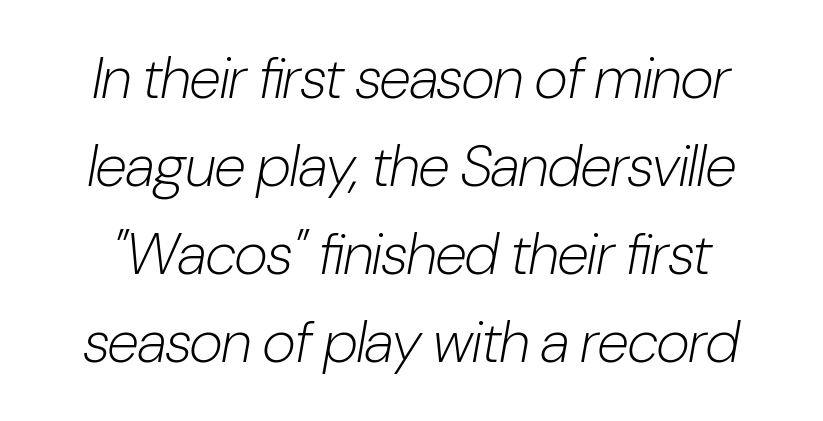
Compared with typical paragraphs, the rows here are spaced about the same. The font sits on the lighter half of the weight spectrum, regular included. Spacing between characters is what you'd get straight out of the box. Italic? Definitely — the glyphs are oblique.
